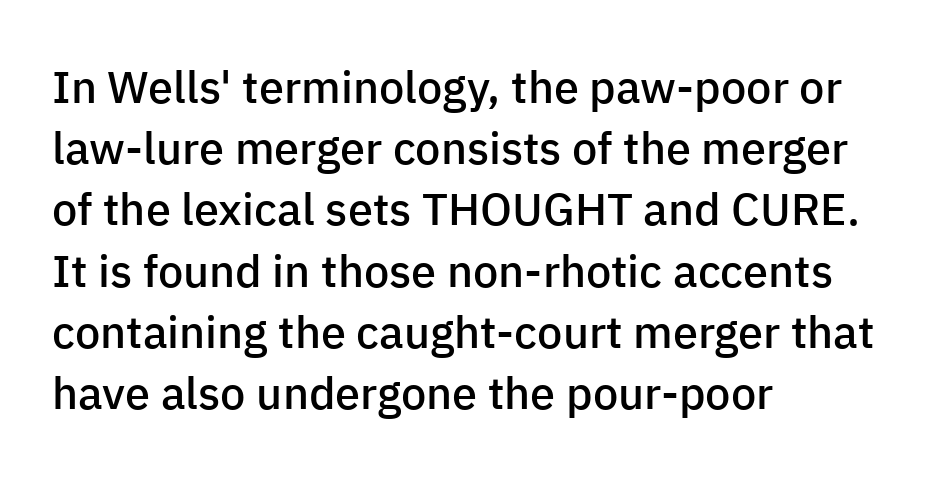
The image shows 45 px semibold sans-serif type, upright; set left-aligned, normal line spacing (1.36x), normal letter spacing, not underlined; low stroke contrast and a medium x-height.
